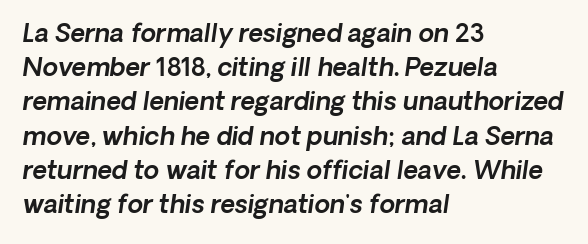
The image shows 25 px text type; set left-aligned, normal line spacing (1.37x), normal letter spacing, not underlined.
